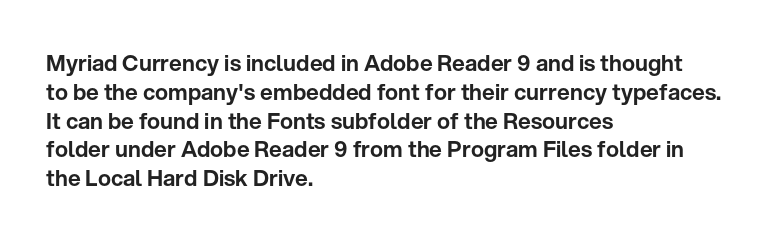
Descender tails drop into unmarked territory. Horizontal alignment here is leftward, the default for most running prose. Does extra space separate the letters? No, they use regular spacing. Upright lettering throughout. Evenly set lines give the paragraph a standard silhouette.
